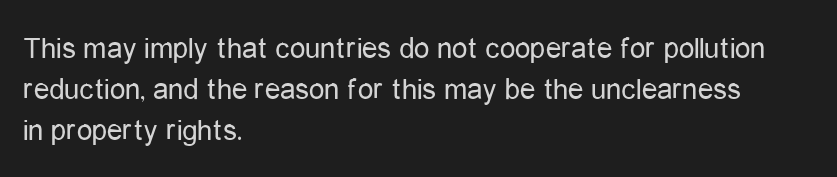
{"serif": "no", "italic": "no", "bold": "no", "weight": "regular", "width": "condensed", "stroke_contrast": "low", "x_height": "medium", "monospaced": "no", "underline": "no", "align": "left", "line_spacing": "normal", "line_spacing_ratio": 1.32, "letter_spacing": "normal", "letter_spacing_em": 0.0, "glyph_px": 31}
